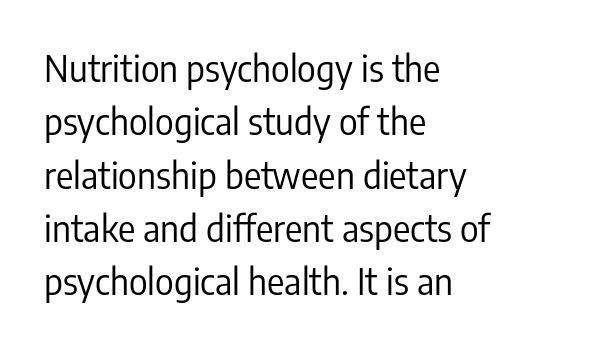
This rendering leaves character spacing at its baseline value. Baseline-to-baseline distance is the conventional proportion of letter height. It's the straight-up-and-down kind of type. The letters look calm and open, with moderate or lighter stems.
